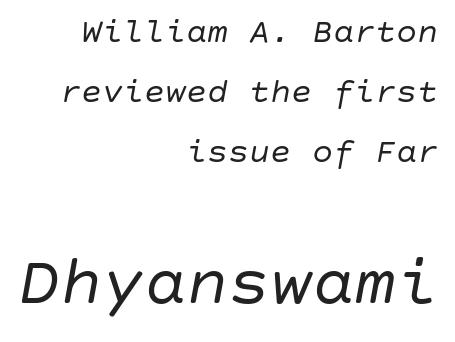
The image shows 70 px regular-weight type, italic (leaning right); set right-aligned, line spacing 1.72x, normal letter spacing, not underlined; the second (bottom) block is 2.0x larger; low stroke contrast and a large x-height.
